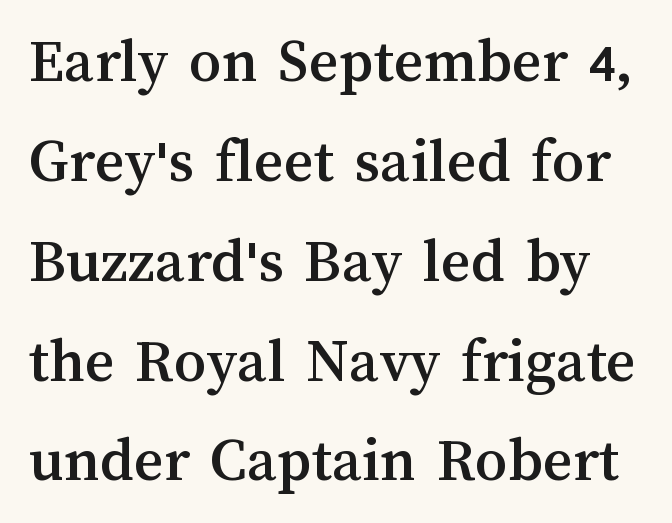
This sample uses an upright cut, with every glyph sitting square on the baseline. One glance says typical: line gaps are just what's usual. Letter spacing: default. Do the characters align in a grid? No, the font is proportional. The space beneath each line is pristine and unruled.
